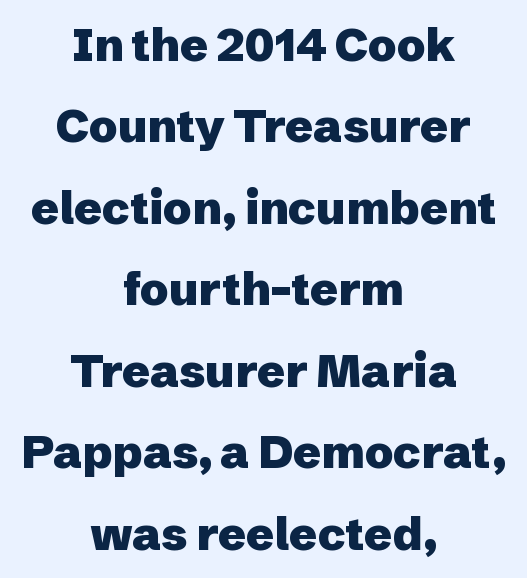
The designer went with a sans here, leaving each stem footless. Just letters on the line, the space beneath them empty. Each letter keeps its own natural width here, so spacing adapts to shape. Words appear dense and cohesive because spacing is normal.
